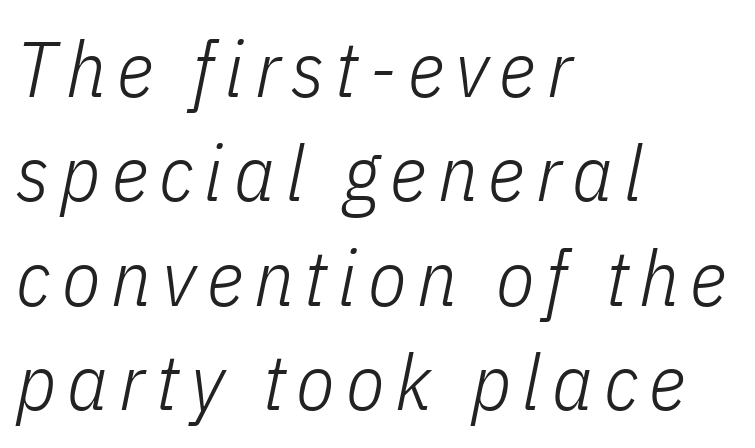
The paragraph shown leans on its left margin. Character widths vary here, with narrow letters taking less room than wide ones. The words here are not underlined. Tall strokes in this sample are angled rather than plumb.
